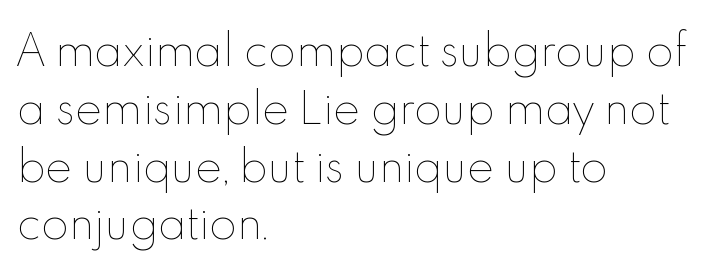
The image shows 41 px thin type, upright; set left-aligned, normal line spacing (1.41x), normal letter spacing, not underlined; a small x-height.
